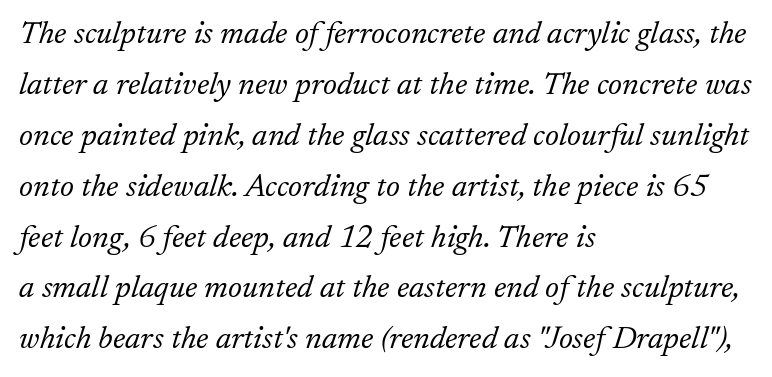
Q: Is the text bold? A: No.
Q: Is the text italic (slanted)? A: Yes, it leans right by about 17 degrees.
Q: Is the typeface a serif or a sans-serif typeface? A: Serif.
Q: Is the text underlined? A: No.
Q: How is the paragraph aligned? A: Left-aligned.
Q: Is the spacing between letters normal or unusually wide? A: Normal.
Q: Is the spacing between lines tight, normal or loose? A: Normal.
Q: Width (condensed, normal, or wide)? A: Normal.
Q: Stroke contrast? A: Low.
Q: x-height? A: Small.
Q: Monospaced? A: No.
